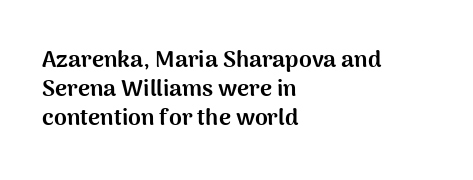
Q: Is the text bold? A: Yes.
Q: Is the text italic (slanted)? A: No, it is upright.
Q: Is the text underlined? A: No.
Q: How is the paragraph aligned? A: Left-aligned.
Q: Is the spacing between letters normal or unusually wide? A: Normal.
Q: Is the spacing between lines tight, normal or loose? A: Normal.
